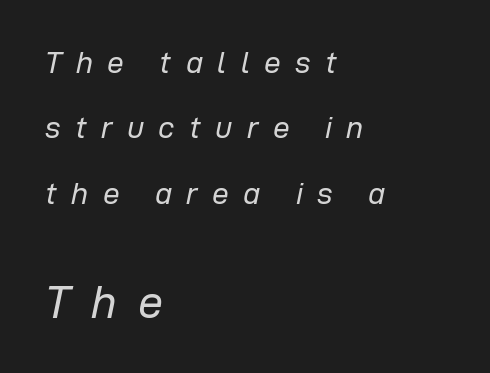
The image shows 45 px regular-weight type, italic (leaning right); set left-aligned, loose line spacing (2.18x), unusually wide letter spacing (+0.48 em), not underlined; the second (bottom) block is 1.5x larger; low stroke contrast and a medium x-height.
